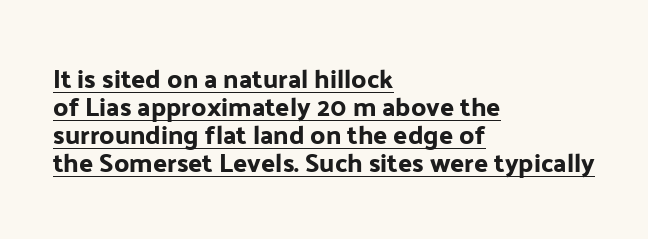
The image shows 26 px text type, upright; set left-aligned, tight line spacing (1.08x), normal letter spacing, underlined.
